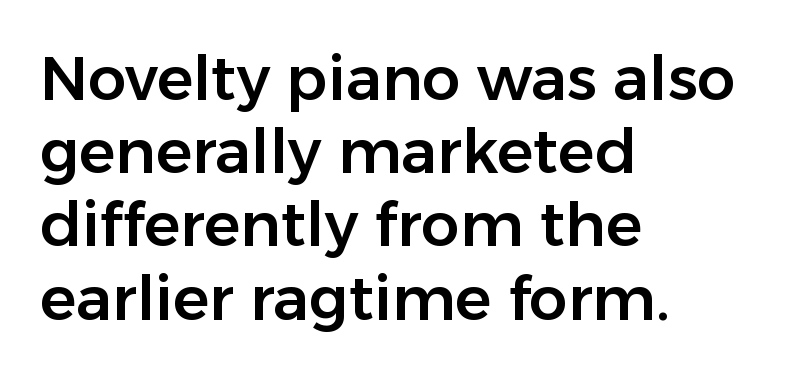
{"serif": "no", "italic": "no", "width": "normal", "stroke_contrast": "low", "x_height": "medium", "monospaced": "no", "underline": "no", "align": "left", "line_spacing_ratio": 1.2, "letter_spacing": "normal", "letter_spacing_em": 0.0, "glyph_px": 61}
